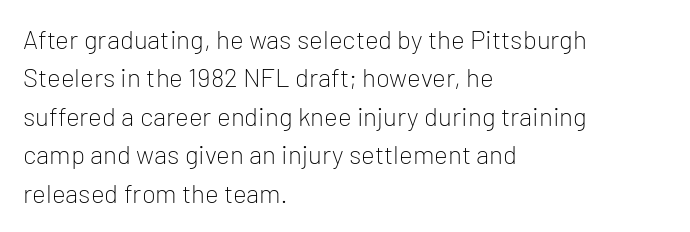
Q: Is the text bold? A: No.
Q: Is the text italic (slanted)? A: No, it is upright.
Q: Is the text underlined? A: No.
Q: How is the paragraph aligned? A: Left-aligned.
Q: Is the spacing between letters normal or unusually wide? A: Normal.
Q: Is the spacing between lines tight, normal or loose? A: Normal.
